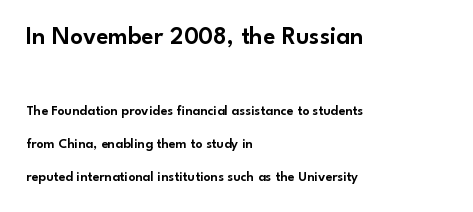
The image shows 25 px text type, upright; set left-aligned, loose line spacing (2.36x), normal letter spacing, not underlined; the first (top) block is 1.79x larger.
